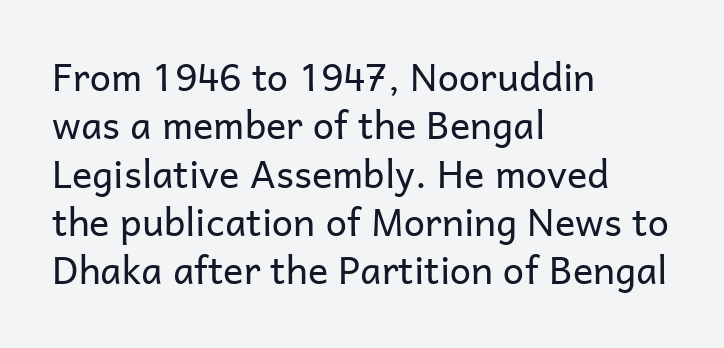
{"serif": "no", "italic": "no", "bold": "no", "weight": "regular", "width": "normal", "stroke_contrast": "low", "x_height": "medium", "monospaced": "no", "underline": "no", "align": "left", "line_spacing": "normal", "line_spacing_ratio": 1.27, "letter_spacing": "normal", "letter_spacing_em": 0.0, "glyph_px": 38}
